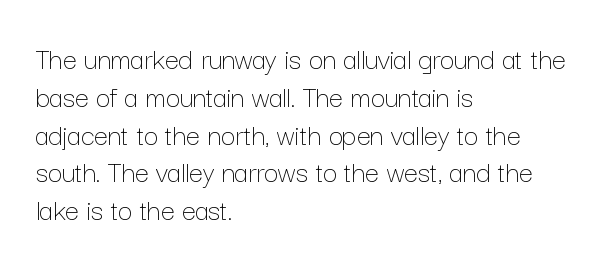
This is the regular roman posture of the typeface. Leftover space on each line is placed entirely after the last word. Counters stay open thanks to moderate or lighter strokes. Check the space under the baseline: it is left empty.
